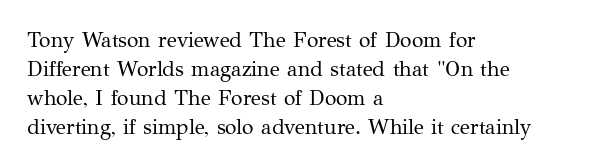
{"italic": "no", "bold": "no", "underline": "no", "align": "left", "line_spacing": "normal", "line_spacing_ratio": 1.38, "letter_spacing": "normal", "letter_spacing_em": 0.0, "glyph_px": 21}
